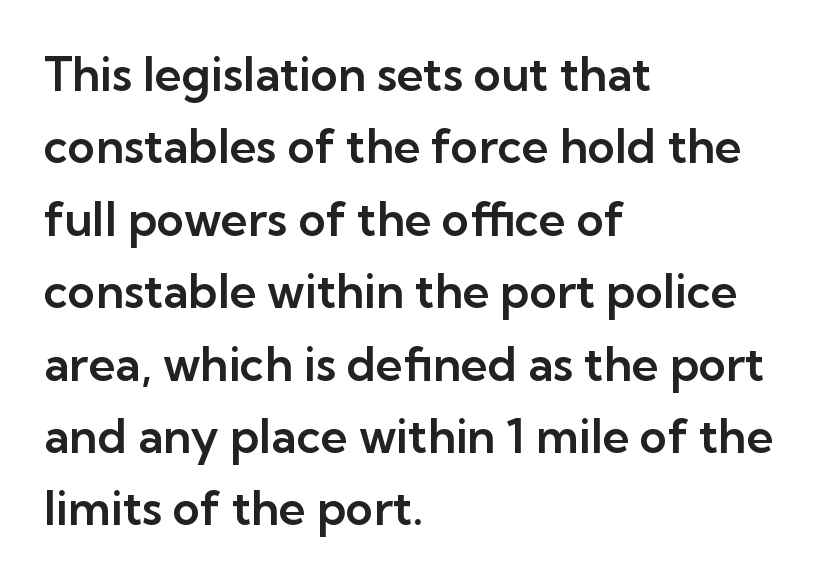
Q: Is the text italic (slanted)? A: No, it is upright.
Q: Is the typeface a serif or a sans-serif typeface? A: Sans-serif.
Q: Is the text underlined? A: No.
Q: How is the paragraph aligned? A: Left-aligned.
Q: Is the spacing between letters normal or unusually wide? A: Normal.
Q: Is the spacing between lines tight, normal or loose? A: Normal.
Q: Width (condensed, normal, or wide)? A: Normal.
Q: Stroke contrast? A: Low.
Q: x-height? A: Medium.
Q: Monospaced? A: No.
